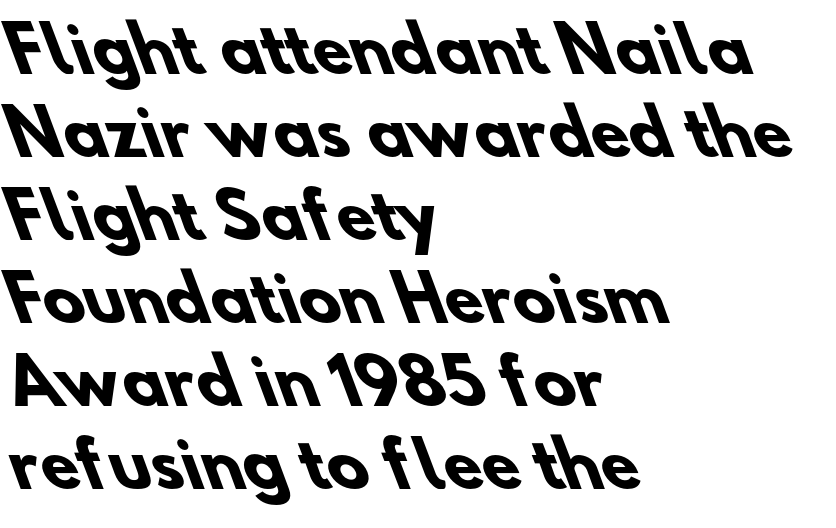
The image shows 62 px heavy sans-serif type; set left-aligned, normal line spacing (1.34x), normal letter spacing, not underlined; low stroke contrast and a small x-height.
